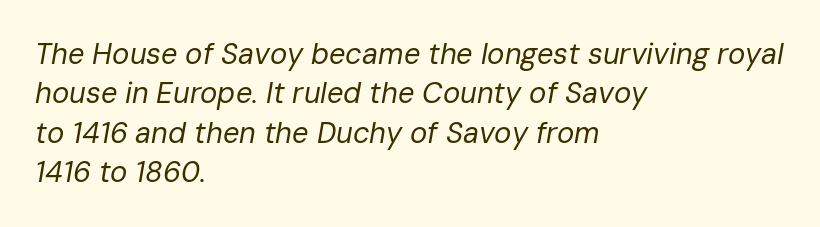
Caption: multi-line text, flush left, ragged right. Notice how the stems are inclined rather than vertical — that's the hallmark of italics. Has an underline been added? It has not. No heavy texture on the line: the type isn't bold. Normally led — the rows are evenly, conventionally spaced. Do the characters align in a grid? No, the font is proportional.
